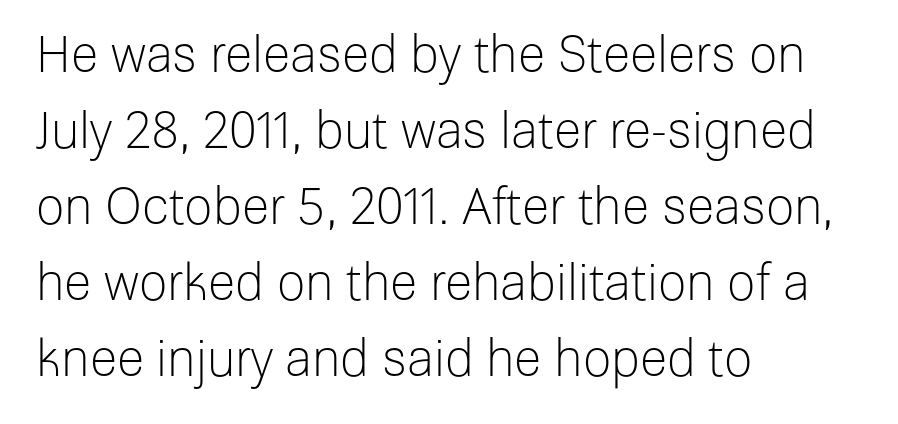
{"serif": "no", "italic": "no", "bold": "no", "weight": "light", "width": "normal", "stroke_contrast": "low", "x_height": "medium", "monospaced": "no", "underline": "no", "align": "left", "line_spacing": "normal", "line_spacing_ratio": 1.52, "letter_spacing": "normal", "letter_spacing_em": 0.0, "glyph_px": 50}
